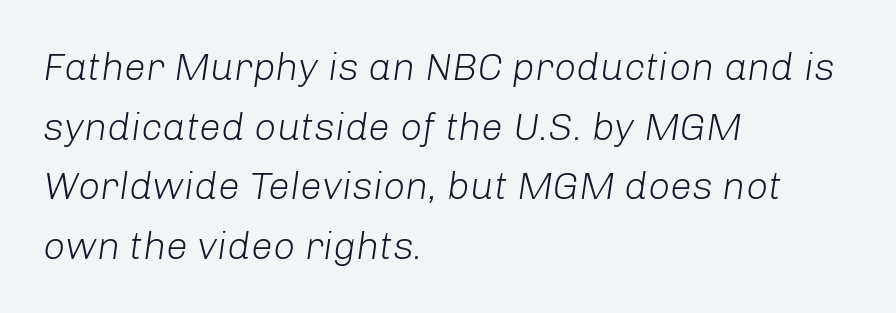
Check the space under the baseline: it is left empty. The rows are spaced the way most documents space them. This sample has the flowing, uneven cadence of proportional lettering. The type is set solid horizontally, with unmodified tracking.
